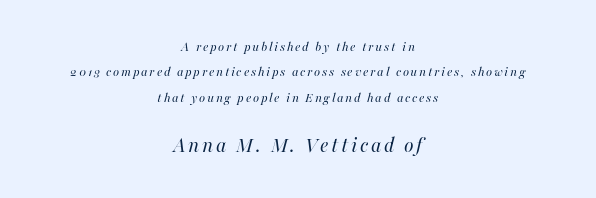
The image shows 22 px text type, italic (leaning right); set centered, line spacing 1.82x, not underlined; the second (bottom) block is 1.57x larger.
